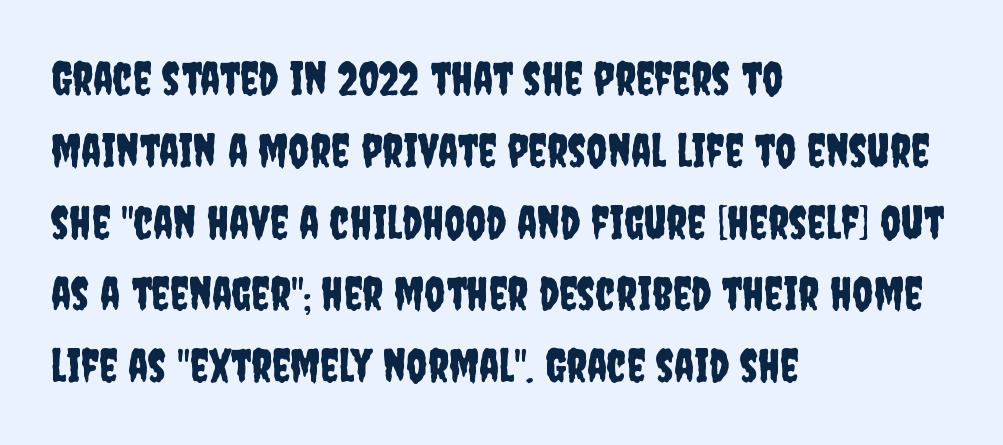
Q: Is the text italic (slanted)? A: No, it is upright.
Q: Is the typeface a serif or a sans-serif typeface? A: Sans-serif.
Q: Is the text underlined? A: No.
Q: How is the paragraph aligned? A: Left-aligned.
Q: Is the spacing between letters normal or unusually wide? A: Normal.
Q: Is the spacing between lines tight, normal or loose? A: Normal.
Q: Width (condensed, normal, or wide)? A: Condensed.
Q: Stroke contrast? A: Low.
Q: x-height? A: Large.
Q: Monospaced? A: No.
